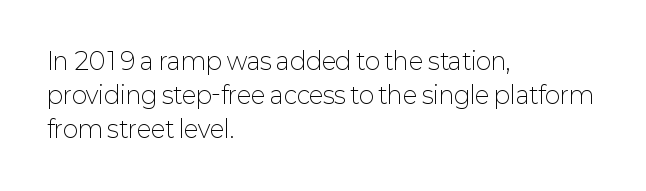
The image shows 23 px text type, upright; set left-aligned, normal line spacing (1.48x), normal letter spacing, not underlined.
